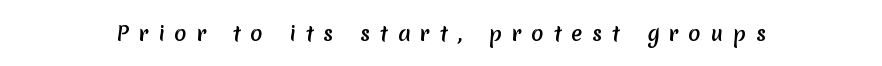
Q: Is the text bold? A: Yes.
Q: Is the text underlined? A: No.
Q: Is the spacing between letters normal or unusually wide? A: Unusually wide.
